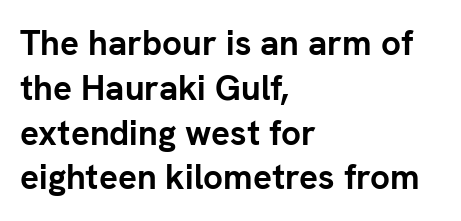
Q: Is the text bold? A: Yes.
Q: Is the text italic (slanted)? A: No, it is upright.
Q: Is the typeface a serif or a sans-serif typeface? A: Sans-serif.
Q: Is the text underlined? A: No.
Q: How is the paragraph aligned? A: Left-aligned.
Q: Is the spacing between letters normal or unusually wide? A: Normal.
Q: Is the spacing between lines tight, normal or loose? A: Normal.
Q: Width (condensed, normal, or wide)? A: Normal.
Q: Stroke contrast? A: Low.
Q: x-height? A: Medium.
Q: Monospaced? A: No.
